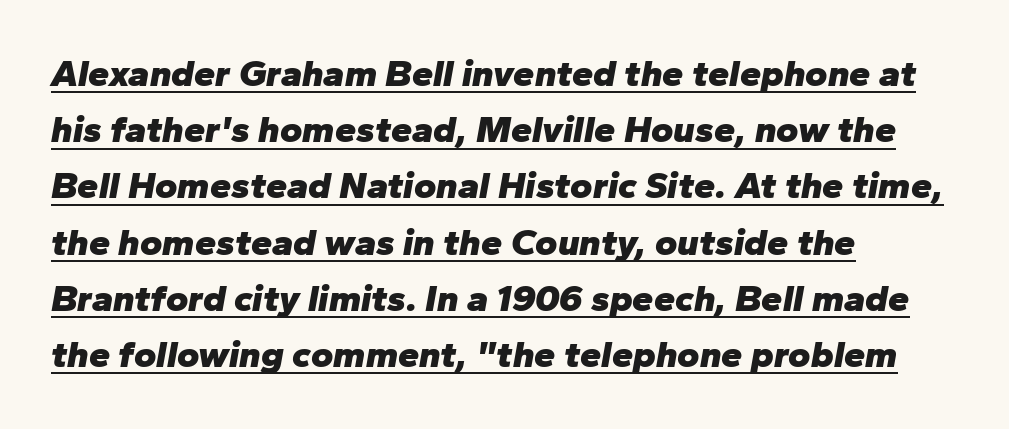
The image shows 38 px heavy type, italic (leaning right); set left-aligned, normal line spacing (1.48x), normal letter spacing, underlined; low stroke contrast and a medium x-height.
